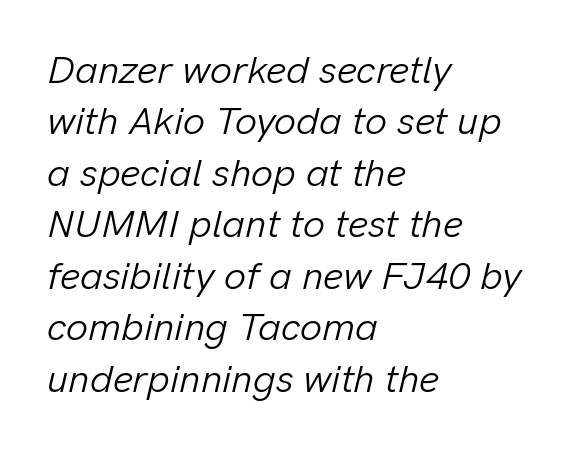
The rendering uses natural spacing where letterforms have individual widths. The zone under the glyphs is completely vacant. Vertically, the passage feels balanced, rows spaced as you'd expect. Looking at the ascenders, they clearly lean. You could call the tracking neutral — neither tight nor loose.
